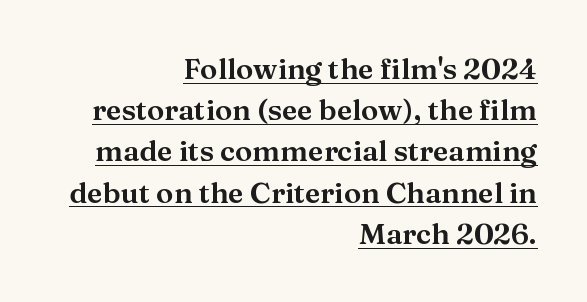
Q: Is the text italic (slanted)? A: No, it is upright.
Q: Is the typeface a serif or a sans-serif typeface? A: Serif.
Q: Is the text underlined? A: Yes.
Q: How is the paragraph aligned? A: Right-aligned.
Q: Is the spacing between letters normal or unusually wide? A: Normal.
Q: Is the spacing between lines tight, normal or loose? A: Normal.
Q: Width (condensed, normal, or wide)? A: Normal.
Q: Stroke contrast? A: Medium.
Q: x-height? A: Medium.
Q: Monospaced? A: No.
